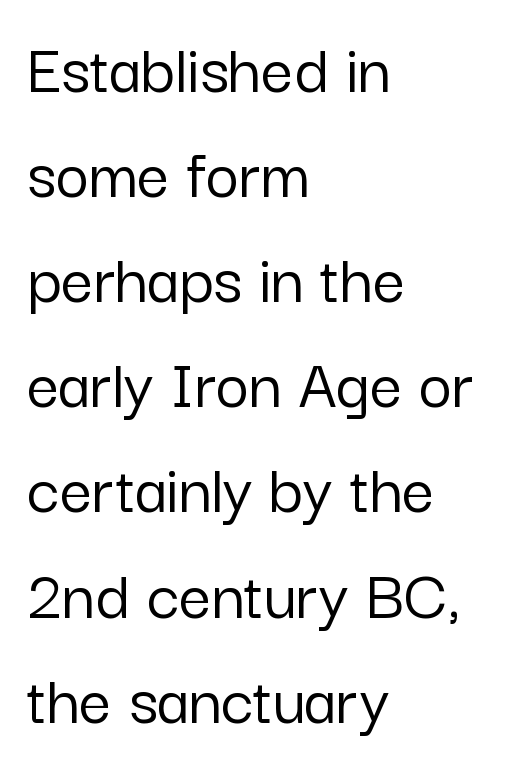
Q: Is the text italic (slanted)? A: No, it is upright.
Q: Is the typeface a serif or a sans-serif typeface? A: Sans-serif.
Q: Is the text underlined? A: No.
Q: How is the paragraph aligned? A: Left-aligned.
Q: Is the spacing between letters normal or unusually wide? A: Normal.
Q: Is the spacing between lines tight, normal or loose? A: Normal.
Q: Width (condensed, normal, or wide)? A: Normal.
Q: Stroke contrast? A: Low.
Q: x-height? A: Medium.
Q: Monospaced? A: No.
